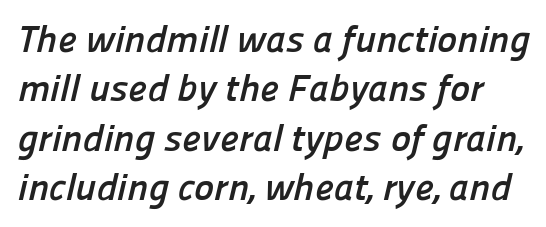
The rendering uses natural spacing where letterforms have individual widths. Does the weight exceed regular? Yes, all the way to bold. Grotesque or geometric, the face here clearly has no serifs. In terms of letterspacing, this is plain default setting.
